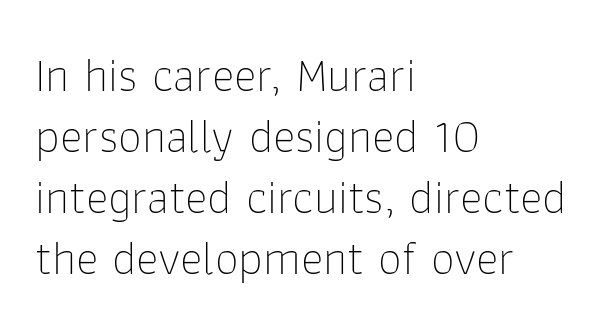
The passage shown is not underscored anywhere. If you measured baseline to baseline, you'd find a middling distance. Does the lettering tilt? It doesn't — this is upright. The face used here is proportionally spaced, like ordinary book or web type.
